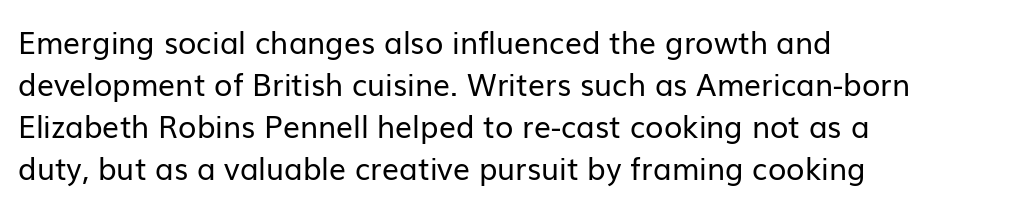
{"serif": "no", "italic": "no", "bold": "no", "weight": "regular", "width": "normal", "stroke_contrast": "low", "x_height": "medium", "monospaced": "no", "underline": "no", "align": "left", "line_spacing": "normal", "line_spacing_ratio": 1.4, "letter_spacing": "normal", "letter_spacing_em": 0.0, "glyph_px": 30}
